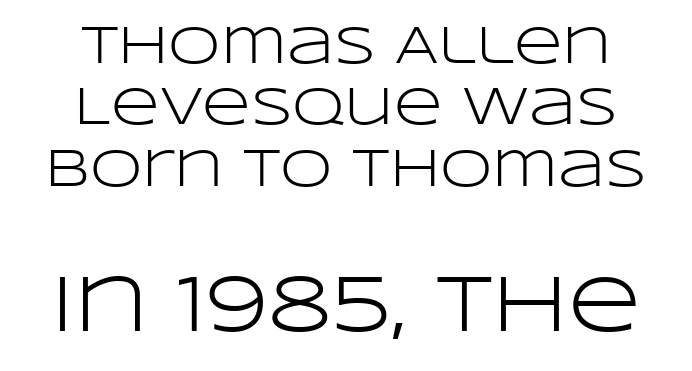
{"serif": "no", "italic": "no", "bold": "no", "weight": "light", "width": "wide", "stroke_contrast": "low", "x_height": "large", "monospaced": "no", "underline": "no", "align": "center", "line_spacing_ratio": 1.16, "letter_spacing": "normal", "letter_spacing_em": 0.0, "larger_block": "second", "size_ratio": 1.51, "glyph_px": 80}
